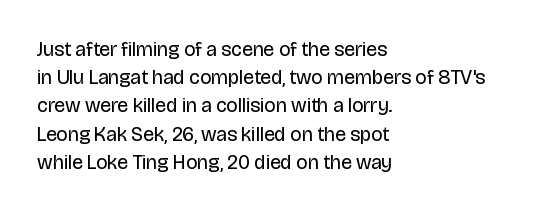
Nobody drew a line under any word here. When letters stand straight like this, we call the style roman or upright. The lines sit at an ordinary, default distance from one another. Summary of weight: not heavy and not bold.
